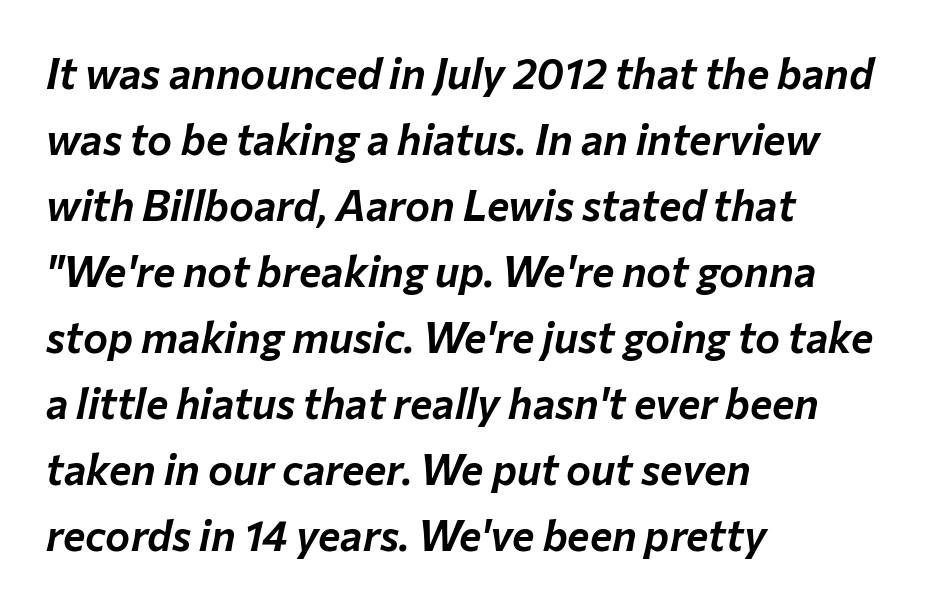
{"italic": "yes", "lean": "right", "slant_degrees": 12, "width": "normal", "stroke_contrast": "low", "x_height": "medium", "monospaced": "no", "underline": "no", "align": "left", "line_spacing": "normal", "line_spacing_ratio": 1.57, "letter_spacing": "normal", "letter_spacing_em": 0.0, "glyph_px": 42}
